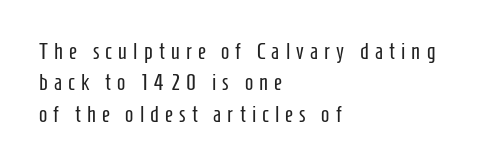
The image shows 22 px text type, upright; set left-aligned, normal line spacing (1.43x), unusually wide letter spacing (+0.28 em), not underlined.
